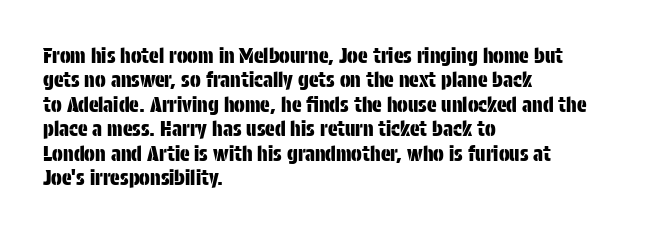
Look at the tracking — it's just the regular setting, nothing added. Horizontal alignment here is leftward, the default for most running prose. Clear beneath every line of the passage. Unlike italic type, these characters show no tilt at all.
